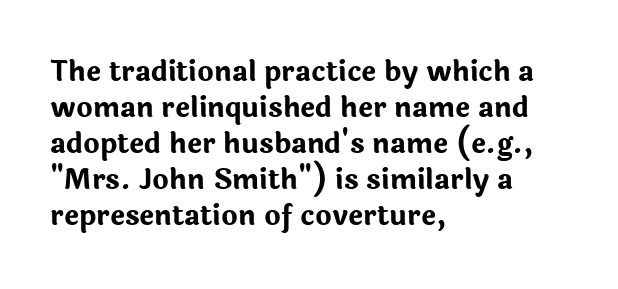
Q: Is the text bold? A: Yes.
Q: Is the text italic (slanted)? A: No, it is upright.
Q: Is the typeface a serif or a sans-serif typeface? A: Sans-serif.
Q: Is the text underlined? A: No.
Q: How is the paragraph aligned? A: Left-aligned.
Q: Is the spacing between letters normal or unusually wide? A: Normal.
Q: Is the spacing between lines tight, normal or loose? A: Normal.
Q: Width (condensed, normal, or wide)? A: Normal.
Q: Stroke contrast? A: Low.
Q: x-height? A: Medium.
Q: Monospaced? A: No.
